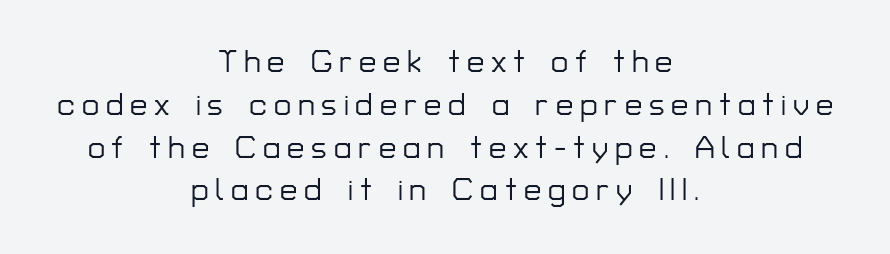
{"serif": "no", "italic": "no", "width": "normal", "stroke_contrast": "low", "x_height": "medium", "monospaced": "no", "underline": "no", "align": "center", "line_spacing": "normal", "line_spacing_ratio": 1.38, "letter_spacing": "wide", "letter_spacing_em": 0.22, "glyph_px": 31}
